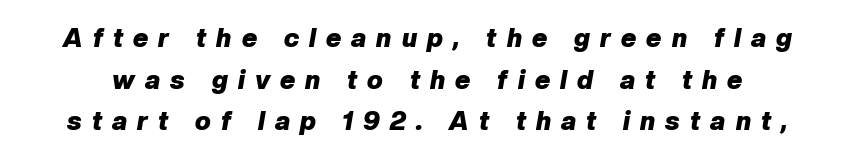
One glance says typical: line gaps are just what's usual. Compared with typical body copy, the letter spacing here is much looser. Check the space under the baseline: it is left empty. Every character sits at an angle, as italics do. Weight check: bold — yes, fully.
